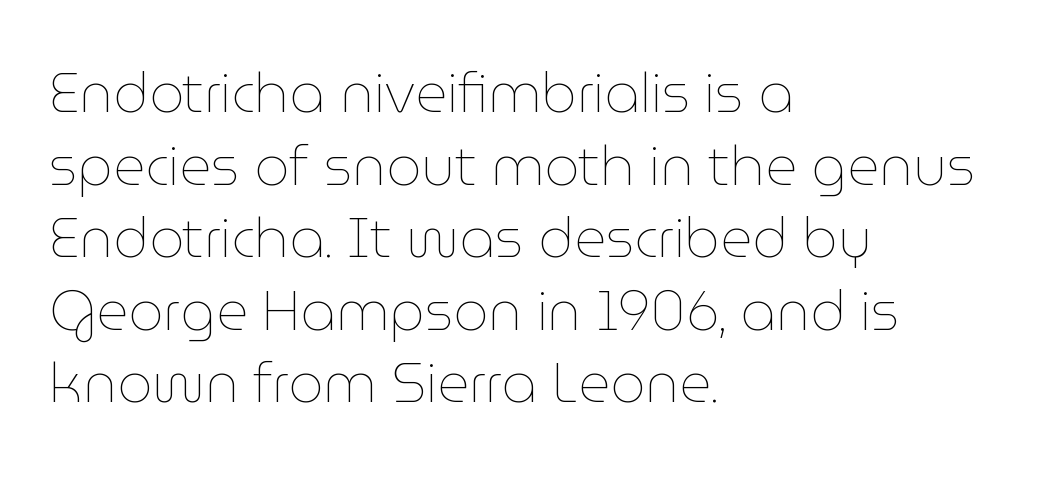
Q: Is the text bold? A: No.
Q: Is the text italic (slanted)? A: No, it is upright.
Q: Is the text underlined? A: No.
Q: How is the paragraph aligned? A: Left-aligned.
Q: Is the spacing between letters normal or unusually wide? A: Normal.
Q: Is the spacing between lines tight, normal or loose? A: Normal.
Q: Width (condensed, normal, or wide)? A: Normal.
Q: Stroke contrast? A: Low.
Q: x-height? A: Medium.
Q: Monospaced? A: No.
